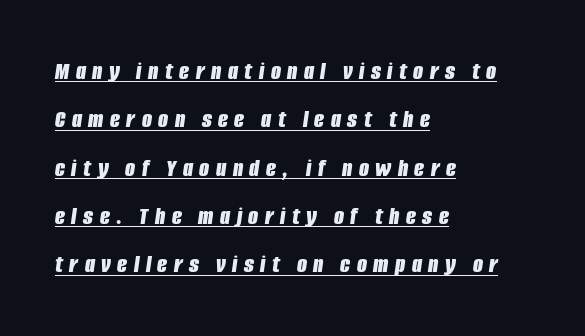
{"italic": "yes", "lean": "right", "slant_degrees": 8, "bold": "yes", "underline": "yes", "align": "left", "line_spacing_ratio": 1.86, "letter_spacing": "wide", "letter_spacing_em": 0.25, "glyph_px": 26}
